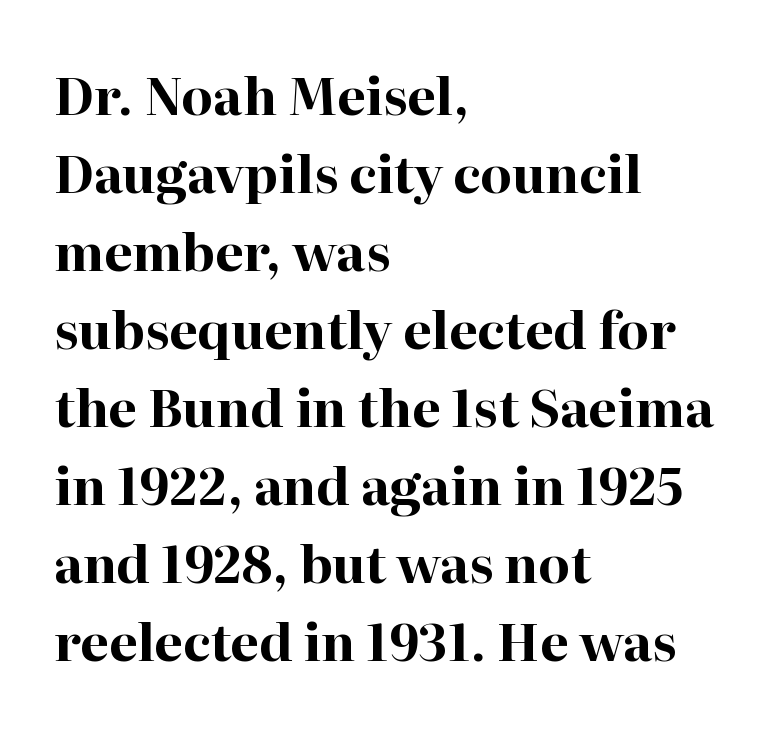
{"serif": "yes", "italic": "no", "bold": "yes", "weight": "bold", "width": "normal", "stroke_contrast": "high", "x_height": "medium", "monospaced": "no", "underline": "no", "align": "left", "line_spacing": "normal", "line_spacing_ratio": 1.53, "letter_spacing": "normal", "letter_spacing_em": 0.0, "glyph_px": 51}
